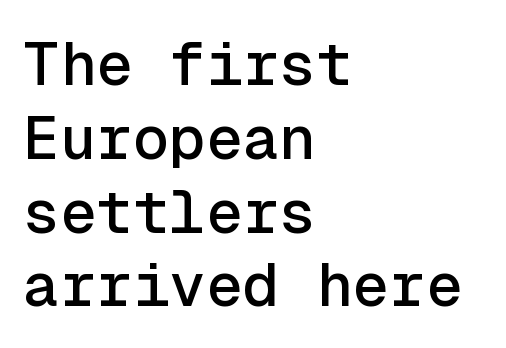
The image shows 61 px sans-serif type, upright, monospaced; set left-aligned, line spacing 1.21x, normal letter spacing, not underlined; a medium x-height.
